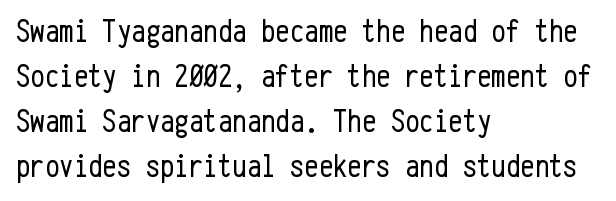
{"serif": "no", "italic": "no", "bold": "no", "weight": "regular", "width": "condensed", "stroke_contrast": "low", "x_height": "medium", "monospaced": "yes", "underline": "no", "align": "left", "line_spacing": "normal", "line_spacing_ratio": 1.41, "letter_spacing": "normal", "letter_spacing_em": 0.0, "glyph_px": 32}
